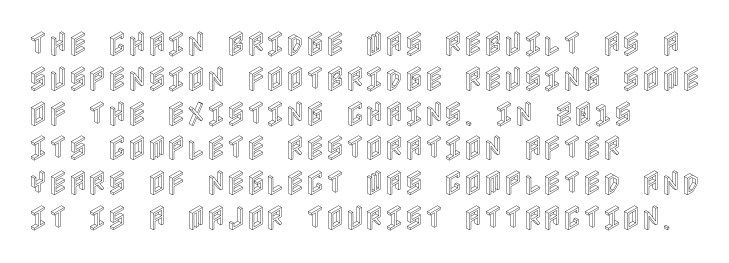
Students, observe: this is what conventionally led text looks like. This sample uses plain, unmodified letter spacing. Nobody drew a line under any word here. The typesetter chose a ragged-right arrangement here. Style check: upright.
